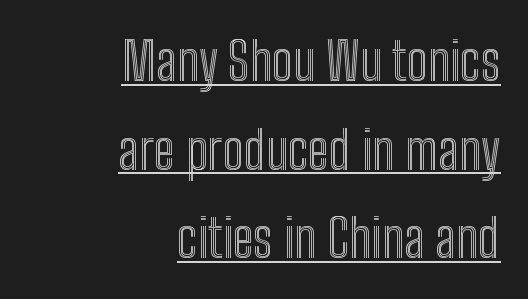
In terms of posture, this sample is upright. Regular leading. What stands out about the letter spacing? Nothing — it is the standard amount. The rag falls on the left side of this text block. Note the varied advance widths — an 'i' is clearly narrower than an 'm'. You can see a thin bar hugging the bottom of the glyphs.
